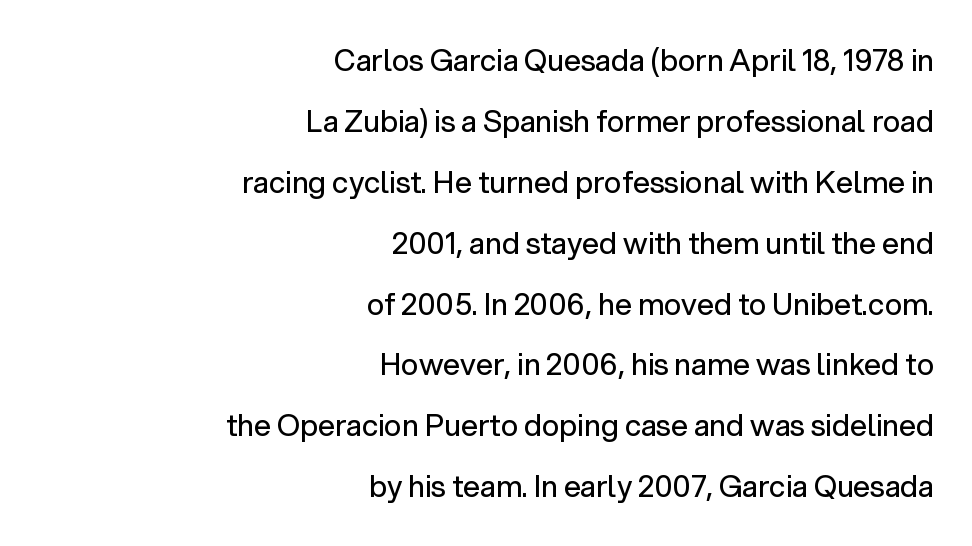
The image shows 30 px regular-weight sans-serif type, upright; set right-aligned, loose line spacing (2.03x), normal letter spacing, not underlined; low stroke contrast and a medium x-height.
